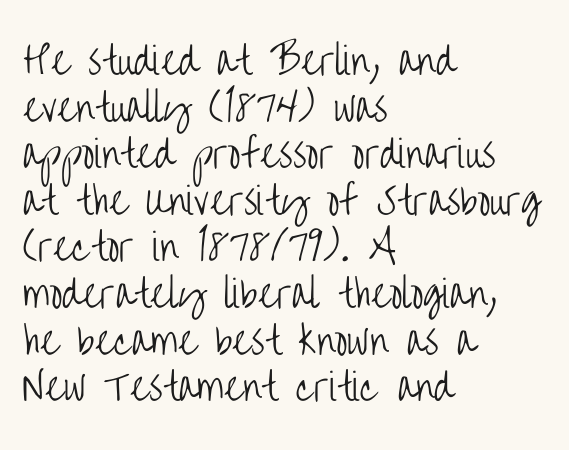
Q: Is the text bold? A: No.
Q: Is the text italic (slanted)? A: No, it is upright.
Q: Is the typeface a serif or a sans-serif typeface? A: Sans-serif.
Q: Is the text underlined? A: No.
Q: How is the paragraph aligned? A: Left-aligned.
Q: Is the spacing between letters normal or unusually wide? A: Normal.
Q: Is the spacing between lines tight, normal or loose? A: Normal.
Q: Width (condensed, normal, or wide)? A: Condensed.
Q: Stroke contrast? A: Low.
Q: x-height? A: Large.
Q: Monospaced? A: No.
